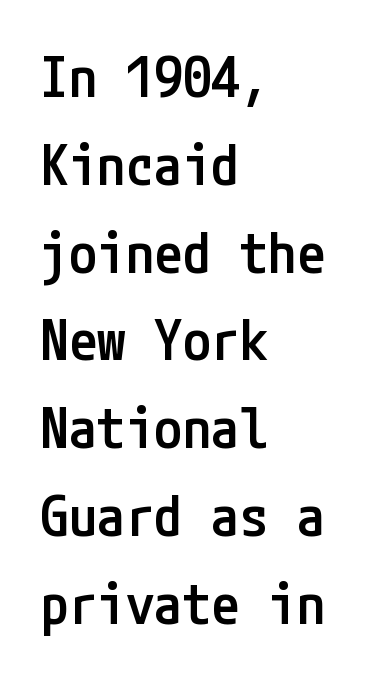
{"serif": "no", "italic": "no", "bold": "semi", "weight": "semibold", "width": "condensed", "stroke_contrast": "low", "x_height": "medium", "underline": "no", "align": "left", "line_spacing": "normal", "line_spacing_ratio": 1.54, "letter_spacing": "normal", "letter_spacing_em": 0.0, "glyph_px": 57}
